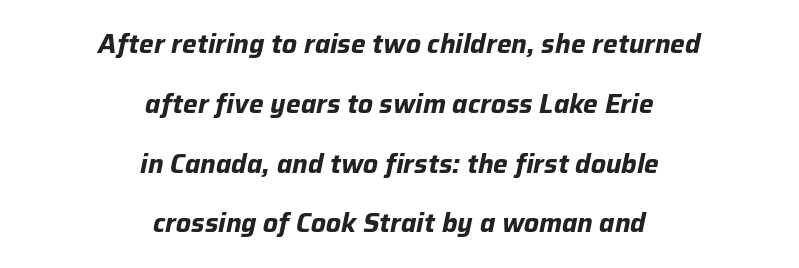
{"italic": "yes", "lean": "right", "slant_degrees": 12, "bold": "yes", "underline": "no", "align": "center", "line_spacing": "loose", "line_spacing_ratio": 2.3, "letter_spacing": "normal", "letter_spacing_em": 0.0, "glyph_px": 26}
